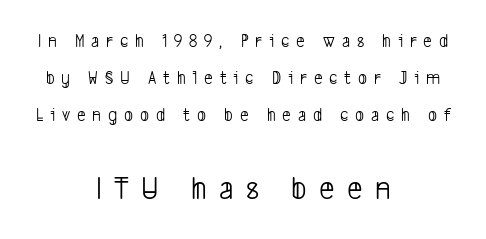
The image shows 34 px light, condensed sans-serif type; set centered, loose line spacing (1.95x), unusually wide letter spacing (+0.36 em), not underlined; the second (bottom) block is 1.79x larger; low stroke contrast and a medium x-height.
